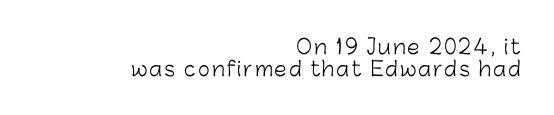
{"italic": "no", "bold": "no", "underline": "no", "align": "right", "line_spacing": "tight", "line_spacing_ratio": 1.09, "glyph_px": 20}
